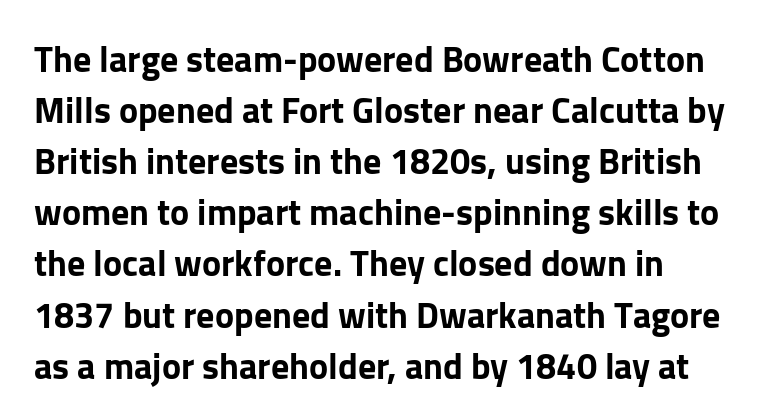
{"serif": "no", "italic": "no", "width": "normal", "stroke_contrast": "low", "x_height": "medium", "monospaced": "no", "underline": "no", "align": "left", "line_spacing": "normal", "line_spacing_ratio": 1.42, "letter_spacing": "normal", "letter_spacing_em": 0.0, "glyph_px": 36}
